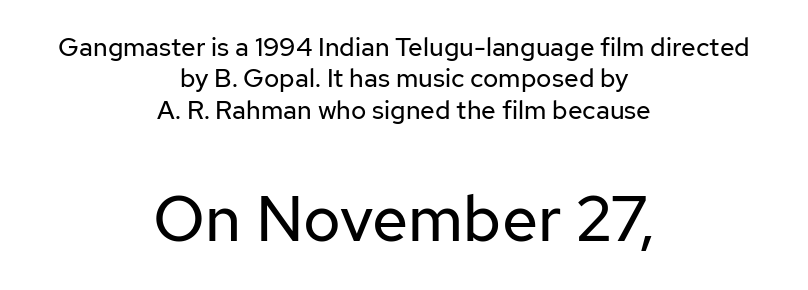
Q: Is the text bold? A: No.
Q: Is the text italic (slanted)? A: No, it is upright.
Q: Is the typeface a serif or a sans-serif typeface? A: Sans-serif.
Q: Is the text underlined? A: No.
Q: How is the paragraph aligned? A: Centered.
Q: Is the spacing between letters normal or unusually wide? A: Normal.
Q: Which block of text is set in a larger size, the first (top) or the second (bottom)? A: The second (bottom) one.
Q: Width (condensed, normal, or wide)? A: Normal.
Q: Stroke contrast? A: Low.
Q: x-height? A: Medium.
Q: Monospaced? A: No.
